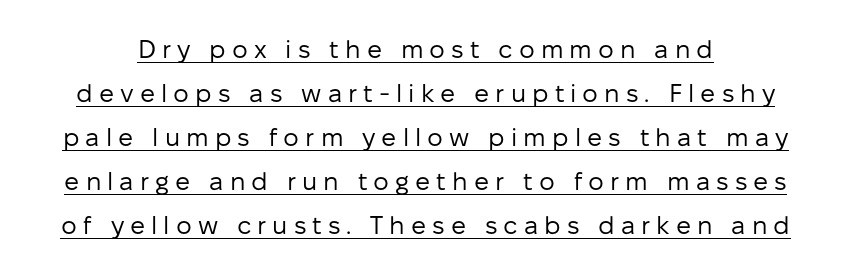
Q: Is the text bold? A: No.
Q: Is the text italic (slanted)? A: No, it is upright.
Q: Is the text underlined? A: Yes.
Q: Is the spacing between letters normal or unusually wide? A: Unusually wide.
